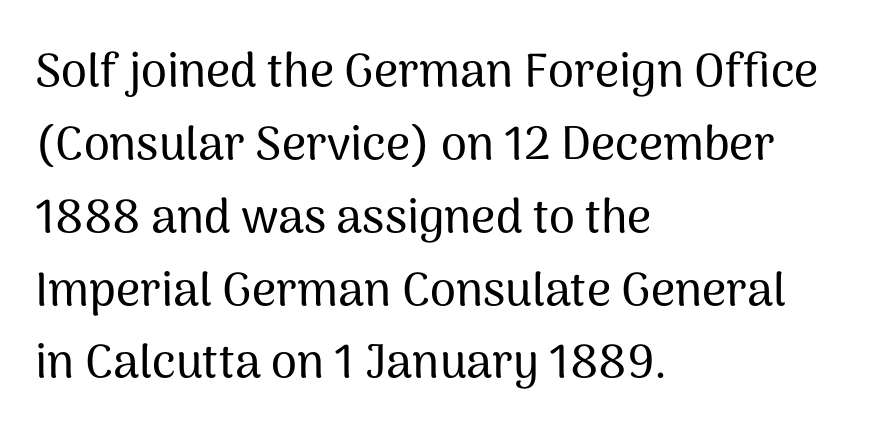
{"serif": "no", "italic": "no", "width": "normal", "stroke_contrast": "medium", "x_height": "medium", "monospaced": "no", "underline": "no", "align": "left", "line_spacing": "normal", "line_spacing_ratio": 1.55, "letter_spacing": "normal", "letter_spacing_em": 0.0, "glyph_px": 47}
